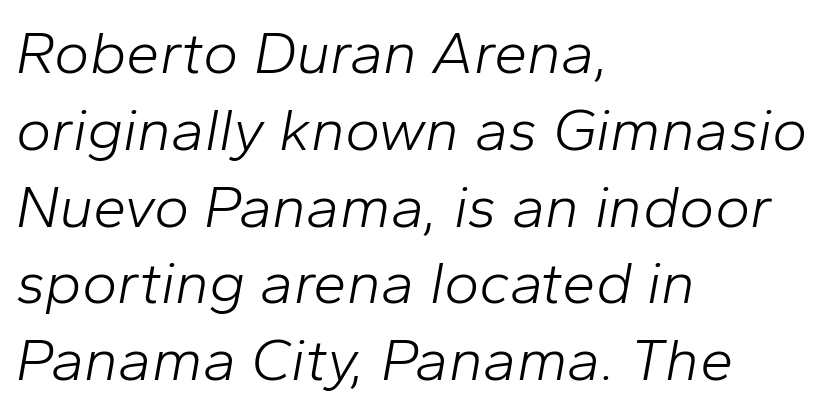
{"italic": "yes", "lean": "right", "slant_degrees": 10, "bold": "no", "weight": "light", "width": "normal", "stroke_contrast": "low", "x_height": "medium", "monospaced": "no", "underline": "no", "align": "left", "line_spacing": "normal", "line_spacing_ratio": 1.28, "letter_spacing": "normal", "letter_spacing_em": 0.0, "glyph_px": 60}
